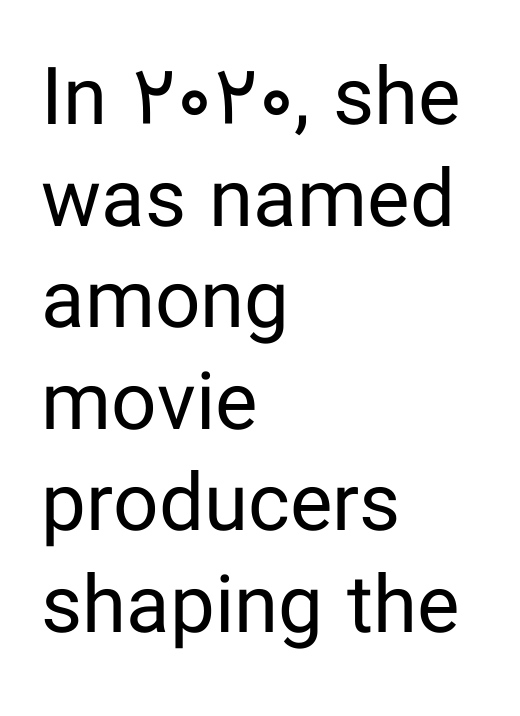
Q: Is the text bold? A: No.
Q: Is the text italic (slanted)? A: No, it is upright.
Q: Is the typeface a serif or a sans-serif typeface? A: Sans-serif.
Q: Is the text underlined? A: No.
Q: How is the paragraph aligned? A: Left-aligned.
Q: Is the spacing between letters normal or unusually wide? A: Normal.
Q: Is the spacing between lines tight, normal or loose? A: Normal.
Q: Width (condensed, normal, or wide)? A: Normal.
Q: Stroke contrast? A: Low.
Q: x-height? A: Medium.
Q: Monospaced? A: No.
